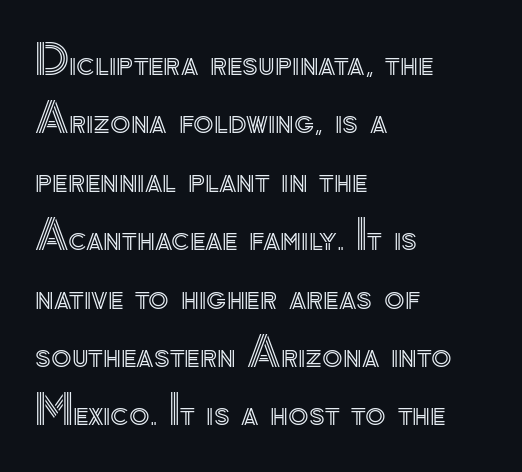
Q: Is the text italic (slanted)? A: No, it is upright.
Q: Is the text underlined? A: No.
Q: How is the paragraph aligned? A: Left-aligned.
Q: Is the spacing between letters normal or unusually wide? A: Normal.
Q: Is the spacing between lines tight, normal or loose? A: Normal.
Q: Width (condensed, normal, or wide)? A: Normal.
Q: x-height? A: Small.
Q: Monospaced? A: No.
